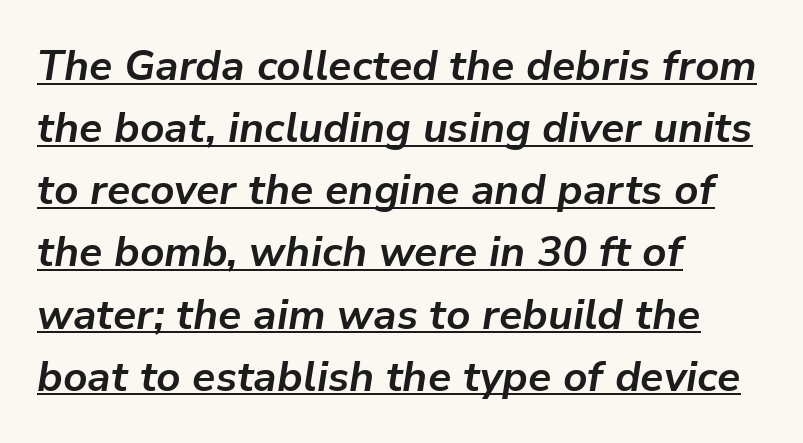
{"italic": "yes", "lean": "right", "slant_degrees": 9, "bold": "yes", "weight": "bold", "width": "normal", "stroke_contrast": "low", "x_height": "medium", "monospaced": "no", "underline": "yes", "align": "left", "line_spacing": "normal", "line_spacing_ratio": 1.48, "letter_spacing": "normal", "letter_spacing_em": 0.0, "glyph_px": 42}
